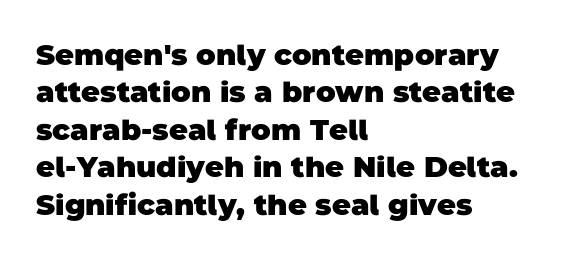
{"serif": "no", "bold": "yes", "weight": "heavy", "width": "normal", "stroke_contrast": "low", "x_height": "large", "monospaced": "no", "underline": "no", "align": "left", "line_spacing": "normal", "line_spacing_ratio": 1.29, "letter_spacing": "normal", "letter_spacing_em": 0.0, "glyph_px": 29}
